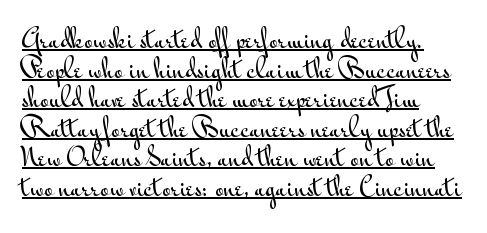
Quick note: underline on. The passage shown has conventional tracking throughout. Layout note: lines flush left.
